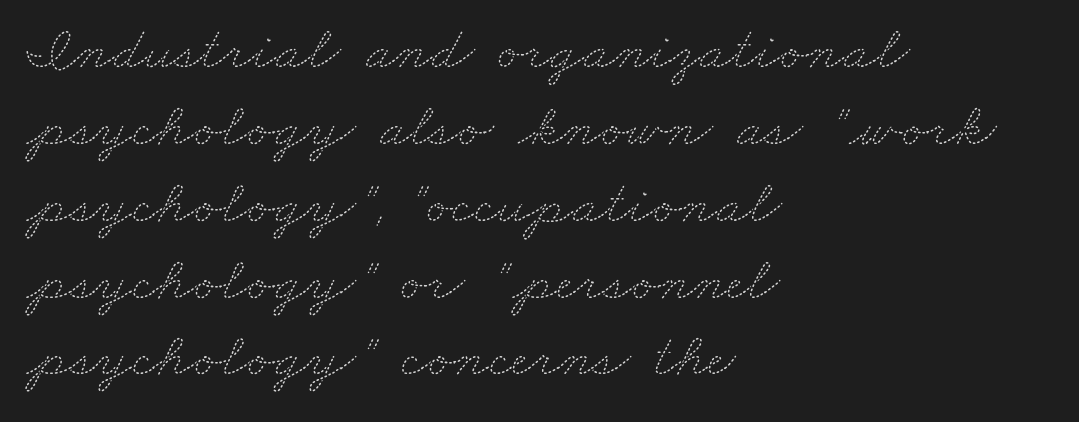
Ink coverage per letter is moderate at most. The space beneath each line is pristine and unruled. Spacing verdict: proportional, widths tailored to each character. The typesetter chose a ragged-right arrangement here. The tracking reads as untouched default to a designer's eye.
